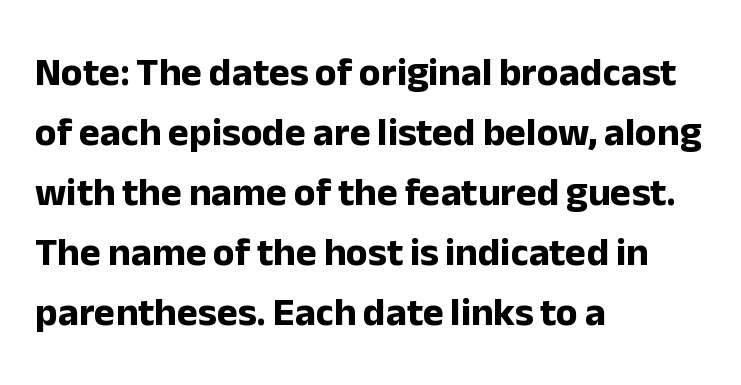
{"serif": "no", "italic": "no", "bold": "yes", "weight": "bold", "width": "normal", "stroke_contrast": "low", "x_height": "medium", "monospaced": "no", "underline": "no", "align": "left", "line_spacing": "normal", "line_spacing_ratio": 1.5, "letter_spacing": "normal", "letter_spacing_em": 0.0, "glyph_px": 40}
